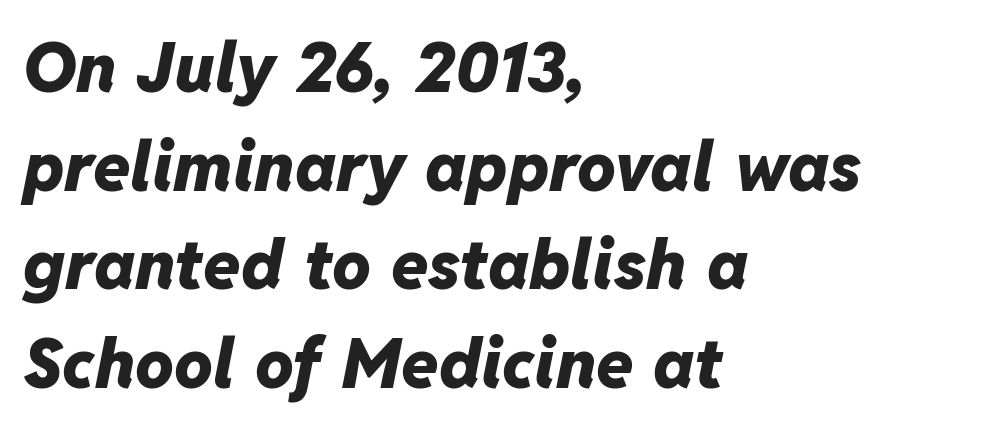
The image shows 68 px heavy type, italic (leaning right); set left-aligned, normal line spacing (1.45x), normal letter spacing, not underlined; low stroke contrast and a medium x-height.
